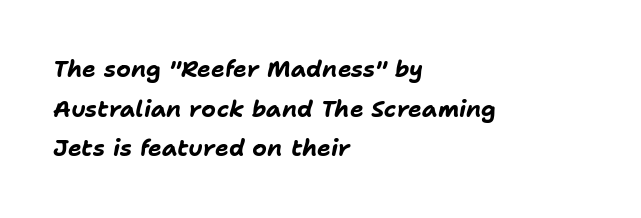
The image shows 23 px bold type, italic (leaning right); set left-aligned, line spacing 1.72x, normal letter spacing, not underlined.
